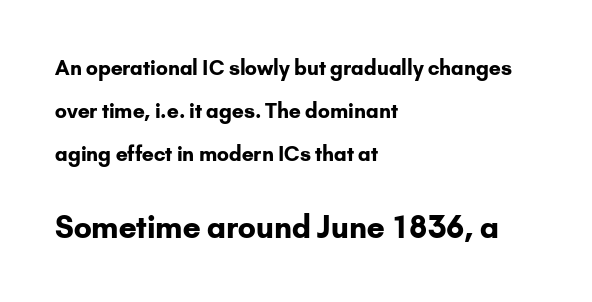
{"serif": "no", "italic": "no", "bold": "yes", "weight": "bold", "width": "normal", "stroke_contrast": "low", "x_height": "small", "monospaced": "no", "underline": "no", "align": "left", "line_spacing": "loose", "line_spacing_ratio": 2.15, "letter_spacing": "normal", "letter_spacing_em": 0.0, "larger_block": "second", "size_ratio": 1.5, "glyph_px": 30}
